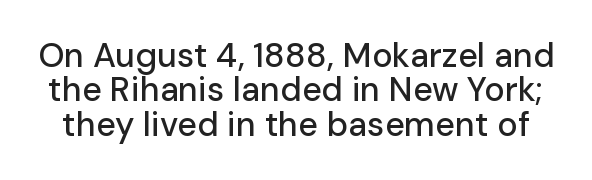
How would I describe the line gaps? Narrow and economical. Characters follow at the spacing the type designer built in. Rule under the text: the space is simply empty. Vertical strokes here are truly vertical. These lines are composed in type without serifs. The passage shown is typed in a proportional face where columns would drift.
